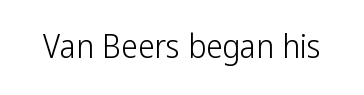
Q: Is the text bold? A: No.
Q: Is the text italic (slanted)? A: No, it is upright.
Q: Is the typeface a serif or a sans-serif typeface? A: Sans-serif.
Q: Is the text underlined? A: No.
Q: Is the spacing between letters normal or unusually wide? A: Normal.
Q: Width (condensed, normal, or wide)? A: Condensed.
Q: Stroke contrast? A: Low.
Q: x-height? A: Medium.
Q: Monospaced? A: No.
